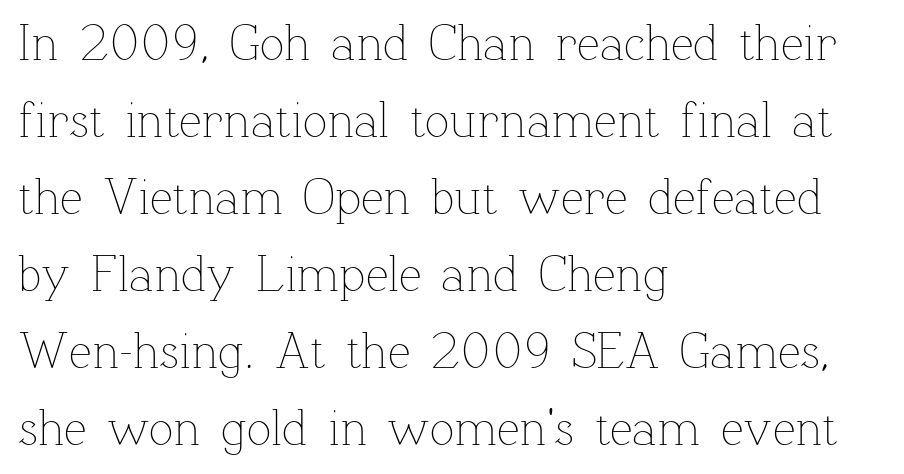
Q: Is the text bold? A: No.
Q: Is the text italic (slanted)? A: No, it is upright.
Q: Is the text underlined? A: No.
Q: How is the paragraph aligned? A: Left-aligned.
Q: Is the spacing between letters normal or unusually wide? A: Normal.
Q: Is the spacing between lines tight, normal or loose? A: Normal.
Q: Width (condensed, normal, or wide)? A: Normal.
Q: Stroke contrast? A: Low.
Q: x-height? A: Medium.
Q: Monospaced? A: No.
